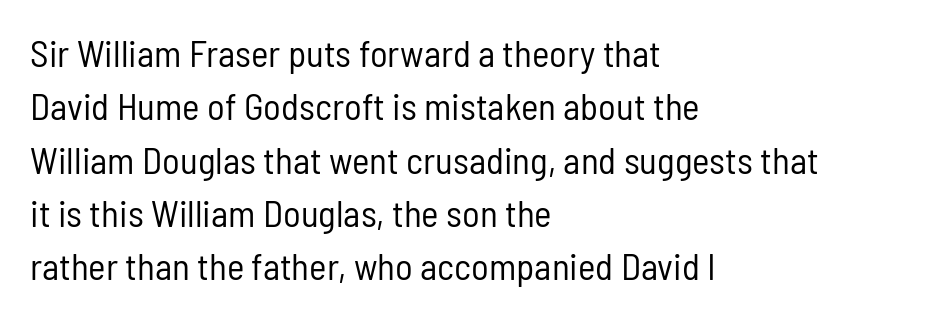
In terms of leading, this rendering sits right in the middle. No extra ink here — the face is not bold. Glance below the letters and you will spot only blank space. The line texture is even and compact thanks to regular tracking. These lines are set flush left with a ragged right edge.
